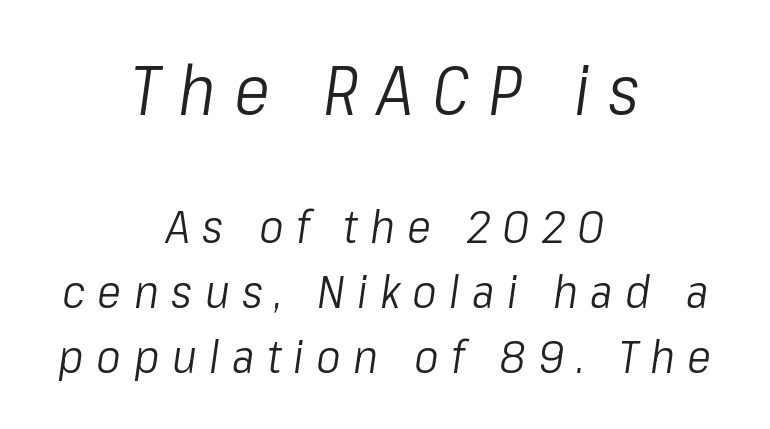
{"italic": "yes", "lean": "right", "slant_degrees": 8, "bold": "no", "weight": "light", "width": "condensed", "stroke_contrast": "low", "x_height": "medium", "monospaced": "no", "underline": "no", "align": "center", "line_spacing": "normal", "line_spacing_ratio": 1.41, "letter_spacing": "wide", "letter_spacing_em": 0.27, "larger_block": "first", "size_ratio": 1.5, "glyph_px": 69}
